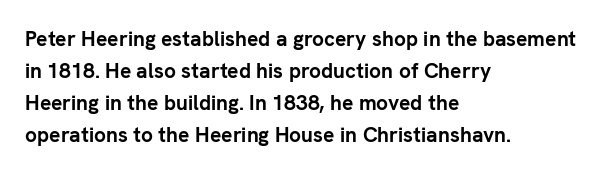
The image shows 21 px bold type, upright; set left-aligned, normal line spacing (1.52x), normal letter spacing, not underlined.
